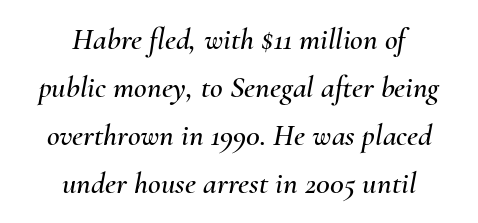
Spacing verdict: proportional, widths tailored to each character. The words here are not underlined. Alignment: centered. Tall strokes in this sample are angled rather than plumb.
